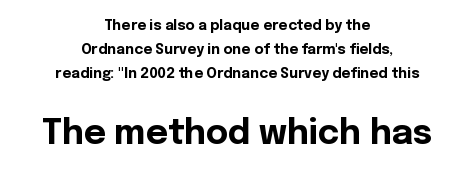
The image shows 34 px bold sans-serif type, upright; set centered, normal line spacing (1.7x), normal letter spacing, not underlined; the second (bottom) block is 2.43x larger; a medium x-height.
